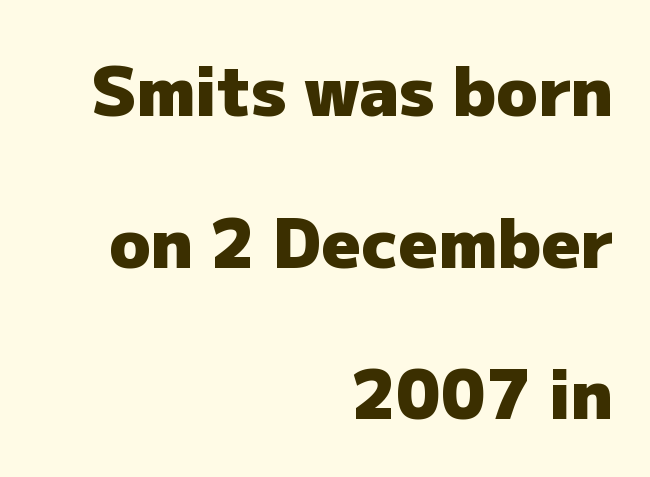
A typesetter would call this leading open, well beyond the default. Spacing between characters is what you'd get straight out of the box. Weight check: bold — yes, fully. The characters display no serif detailing; their extremities are plain. You could not count columns in this text — the font is proportionally spaced.
